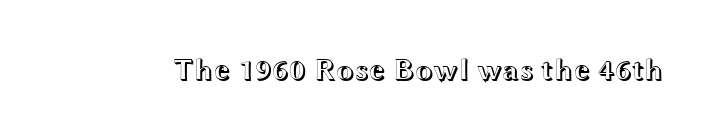
This sample uses an upright cut, with every glyph sitting square on the baseline. The foot of each line stays bare and open. Think of a printed novel: that variable character pitch is what you see here. A typesetter would call this zero additional tracking.
